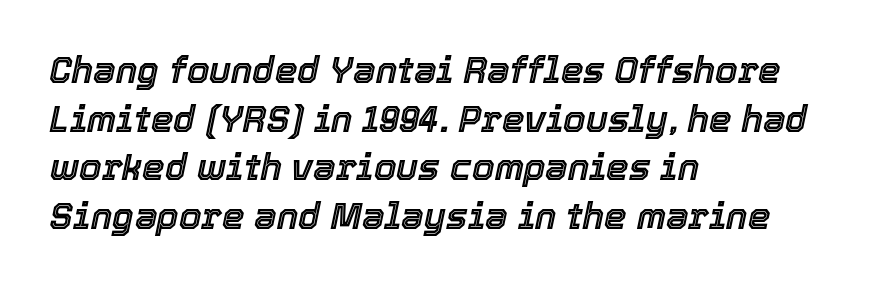
The letterforms sit shoulder to shoulder at normal distance. Would a proofreader flag this as italicized? Yes. Compared with a centered layout, this one pins lines to the left instead. A typesetter would call this proportional, since set widths differ per character. Vertically, the passage feels balanced, rows spaced as you'd expect. The passage shown is not underscored anywhere.
